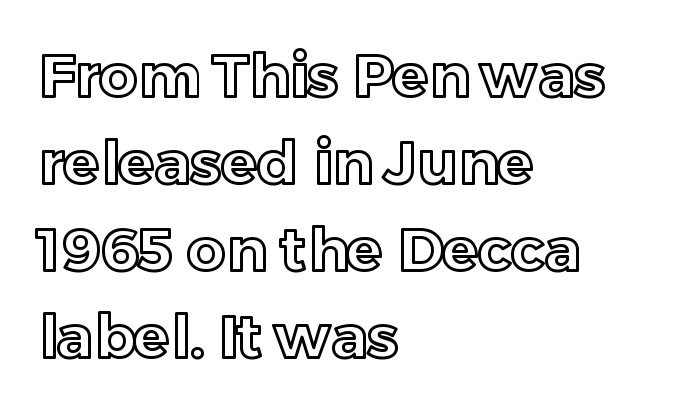
The image shows 60 px text type, upright; set left-aligned, normal line spacing (1.45x), normal letter spacing, not underlined; a medium x-height.
